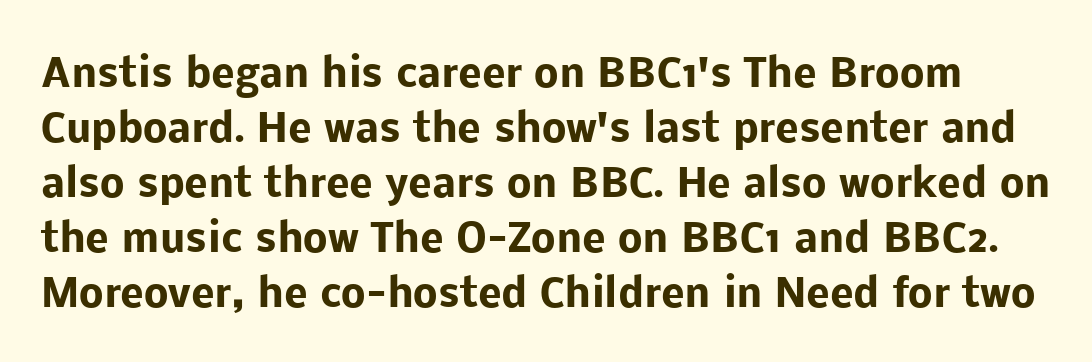
There is no visible air inserted between adjacent glyphs. In terms of weight, the rendering is a true, heavy bold. No italicization has been applied; the sample stays upright. No feet cap the strokes, marking this as sans-serif type. Anything drawn beneath the words? Only blank space. Leading matches the norm, producing a regular column.
